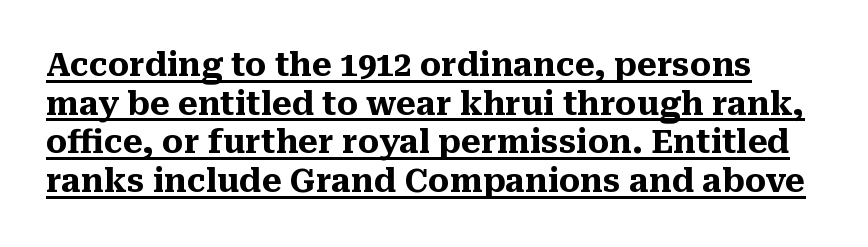
Q: Is the text bold? A: Yes.
Q: Is the text italic (slanted)? A: No, it is upright.
Q: Is the typeface a serif or a sans-serif typeface? A: Serif.
Q: Is the text underlined? A: Yes.
Q: Is the spacing between letters normal or unusually wide? A: Normal.
Q: Width (condensed, normal, or wide)? A: Normal.
Q: Stroke contrast? A: Medium.
Q: x-height? A: Medium.
Q: Monospaced? A: No.
